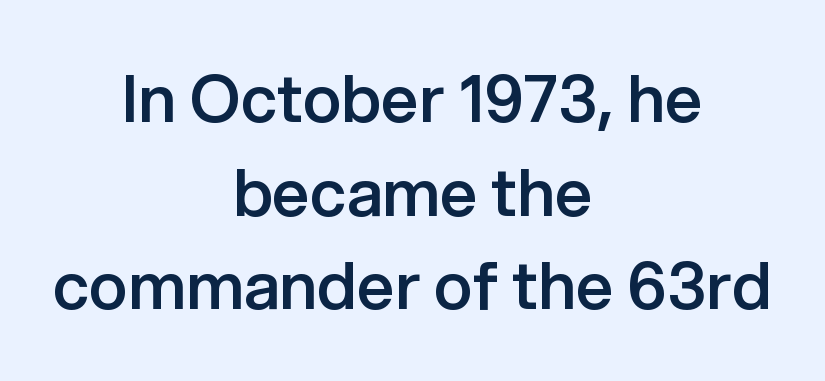
Q: Is the text bold? A: Semi-bold.
Q: Is the text italic (slanted)? A: No, it is upright.
Q: Is the typeface a serif or a sans-serif typeface? A: Sans-serif.
Q: Is the text underlined? A: No.
Q: How is the paragraph aligned? A: Centered.
Q: Is the spacing between letters normal or unusually wide? A: Normal.
Q: Is the spacing between lines tight, normal or loose? A: Normal.
Q: Width (condensed, normal, or wide)? A: Normal.
Q: Stroke contrast? A: Low.
Q: x-height? A: Medium.
Q: Monospaced? A: No.
